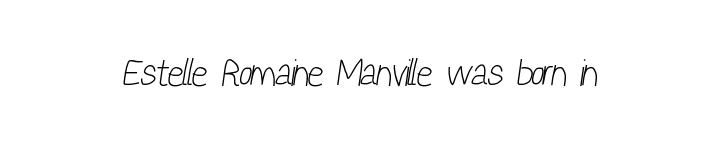
A light-to-regular cut is what we see here. Tracking here is standard; glyphs follow each other at the usual distance. The letters advance in unequal steps, a hallmark of proportional type. Examine the stroke ends and you'll find no serifs.
